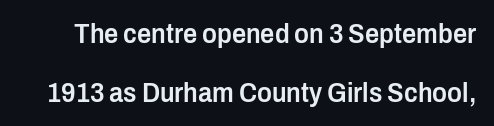
The image shows 28 px semibold, condensed sans-serif type, upright; set loose line spacing (2.1x), normal letter spacing, not underlined; low stroke contrast and a medium x-height.
